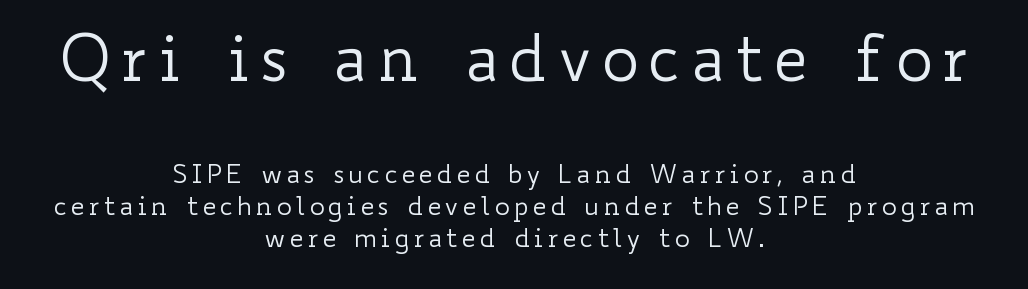
The axis of the letterforms is exactly vertical. Each letter keeps its own natural width here, so spacing adapts to shape. The first block has been scaled up relative to the second. Visually the block forms a symmetrical silhouette, jagged on both flanks. Nobody drew a line under any word here. Bold? No — there's no thickening of the strokes.
